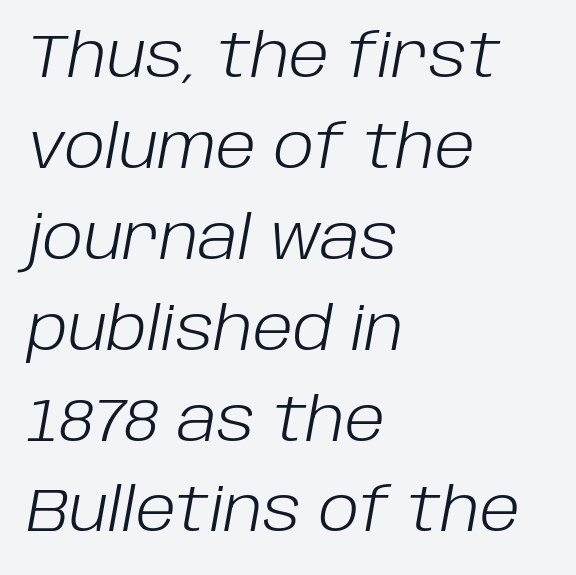
{"italic": "yes", "lean": "right", "slant_degrees": 10, "bold": "no", "weight": "light", "width": "normal", "stroke_contrast": "low", "x_height": "large", "monospaced": "no", "underline": "no", "align": "left", "line_spacing": "normal", "line_spacing_ratio": 1.49, "letter_spacing": "normal", "letter_spacing_em": 0.0, "glyph_px": 61}
